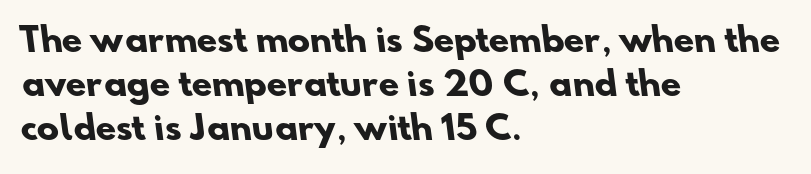
{"serif": "no", "bold": "yes", "weight": "heavy", "width": "normal", "stroke_contrast": "low", "x_height": "small", "monospaced": "no", "underline": "no", "align": "left", "line_spacing": "normal", "line_spacing_ratio": 1.33, "letter_spacing": "normal", "letter_spacing_em": 0.0, "glyph_px": 33}
